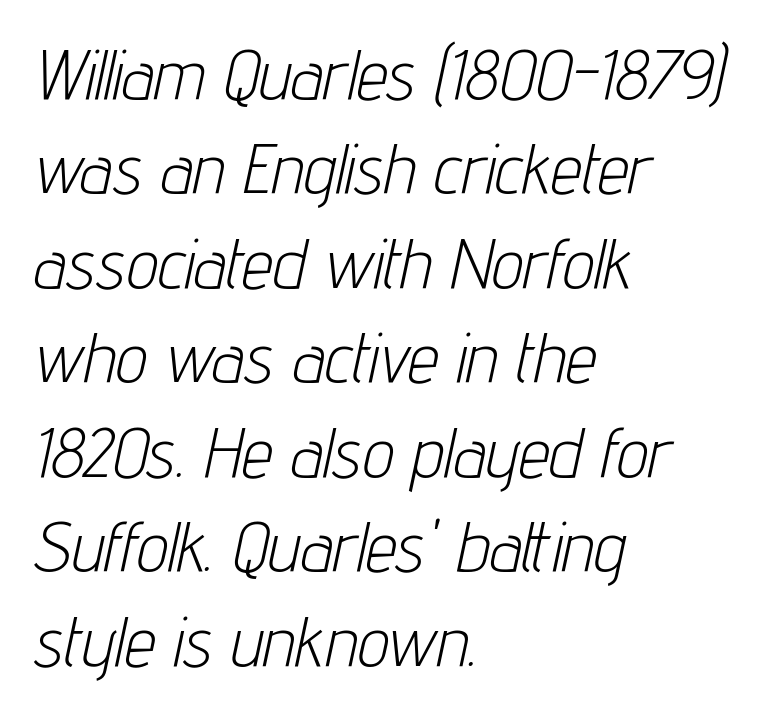
The rendering uses natural spacing where letterforms have individual widths. No extra ink here — the face is not bold. The specimen reads as italic at a glance. In CSS terms this would be text-align: left. The baseline area is clear.
